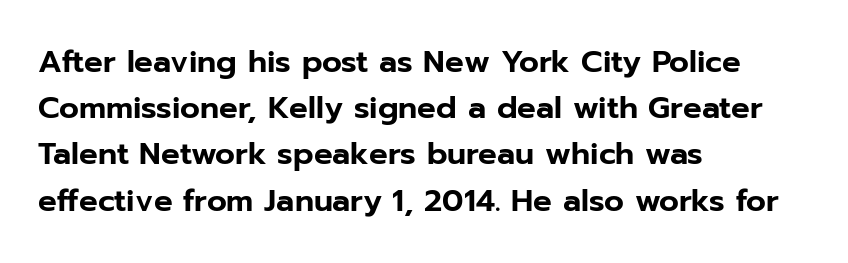
The designer went with a sans here, leaving each stem footless. Summary of vertical rhythm: regular, with standard interline spacing. There is no visible air inserted between adjacent glyphs. Here the designer chose a conventional face with non-uniform glyph widths. Where is the straight margin? On the left.
